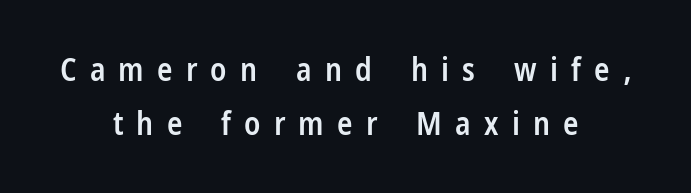
Each letter keeps its own natural width here, so spacing adapts to shape. Where is the straight margin? There isn't one; the lines are centered. A somewhat darkened texture: the type is semibold rather than bold. No word sits above an underline.
